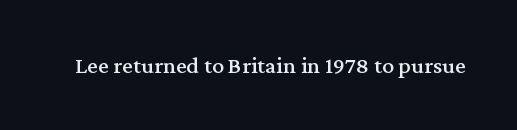
Q: Is the text italic (slanted)? A: No, it is upright.
Q: Is the text underlined? A: No.
Q: Is the spacing between letters normal or unusually wide? A: Normal.
